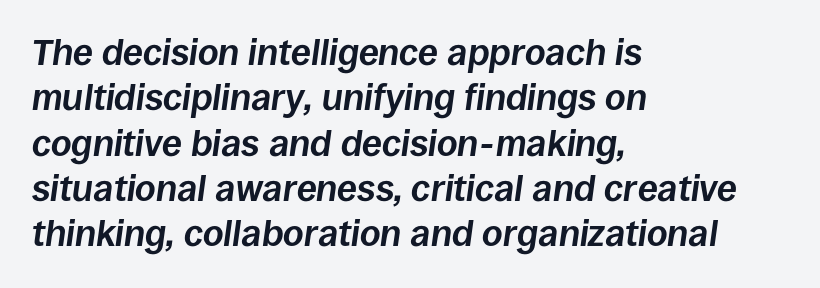
The image shows 36 px bold type, italic (leaning right); set left-aligned, normal line spacing (1.26x), normal letter spacing, not underlined; low stroke contrast and a large x-height.
